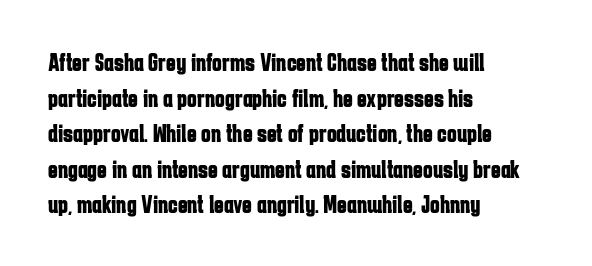
Descenders are the only things crossing below the line. Weight: bold. The tracking reads as untouched default to a designer's eye. A typesetter would mark this as roman, not italic.
